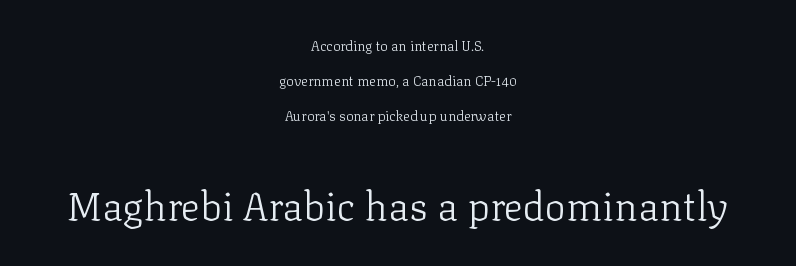
Do the characters align in a grid? No, the font is proportional. Caption: multi-line text, centered on the measure. Nothing unusual about the tracking: characters are spaced as the font intends. When letters stand straight like this, we call the style roman or upright. Summary of vertical rhythm: relaxed, with wide interline spacing. The more generous point size was reserved for the lower chunk.
